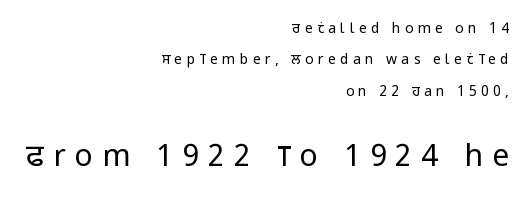
Q: Is the text bold? A: No.
Q: Is the text italic (slanted)? A: No, it is upright.
Q: Is the typeface a serif or a sans-serif typeface? A: Sans-serif.
Q: Is the text underlined? A: No.
Q: How is the paragraph aligned? A: Right-aligned.
Q: Is the spacing between letters normal or unusually wide? A: Unusually wide.
Q: Is the spacing between lines tight, normal or loose? A: Loose.
Q: Which block of text is set in a larger size, the first (top) or the second (bottom)? A: The second (bottom) one.
Q: Width (condensed, normal, or wide)? A: Condensed.
Q: Stroke contrast? A: Low.
Q: x-height? A: Large.
Q: Monospaced? A: No.
